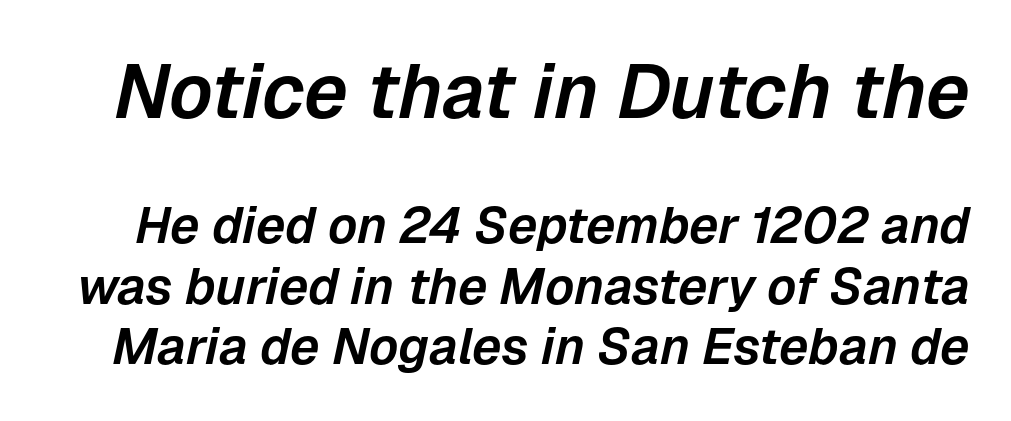
The image shows 76 px text type, italic (leaning right); set line spacing 1.18x, normal letter spacing, not underlined; the first (top) block is 1.49x larger; low stroke contrast and a medium x-height.
